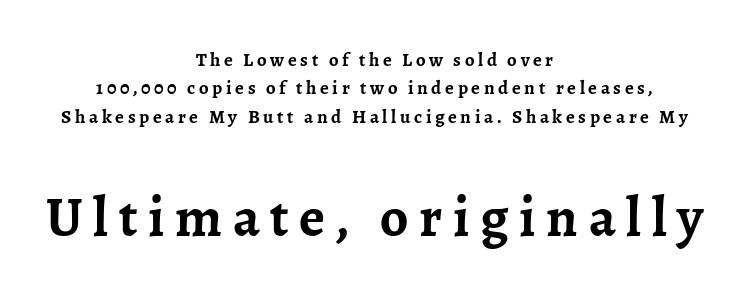
The image shows 56 px semibold serif type, upright; set centered, normal line spacing (1.5x), not underlined; the second (bottom) block is 2.95x larger; low stroke contrast and a medium x-height.
